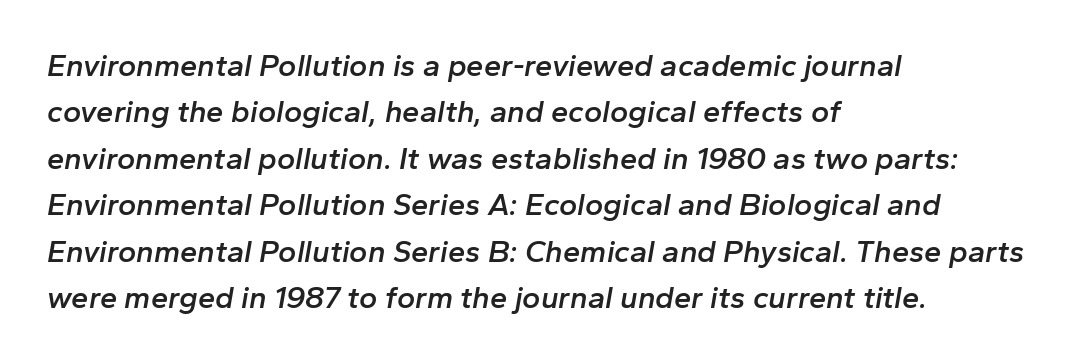
The face used here is rendered with its standard letterfit. The paragraph has a hard left edge and a soft right edge. The lettering tilts uniformly, giving the passage an italic look. One glance says typical: line gaps are just what's usual.
